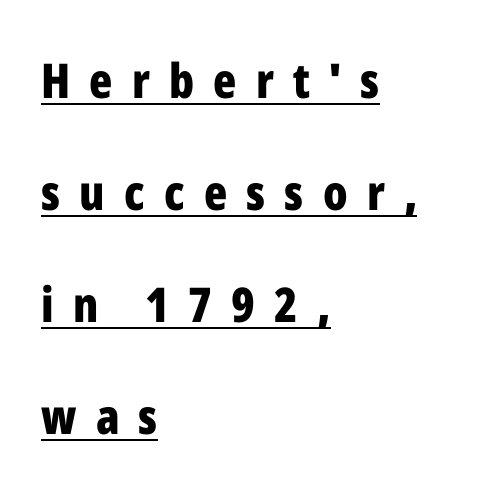
{"serif": "no", "italic": "no", "bold": "yes", "weight": "bold", "width": "condensed", "stroke_contrast": "low", "x_height": "medium", "monospaced": "no", "underline": "yes", "align": "left", "line_spacing": "loose", "line_spacing_ratio": 2.33, "letter_spacing": "wide", "letter_spacing_em": 0.4, "glyph_px": 48}
